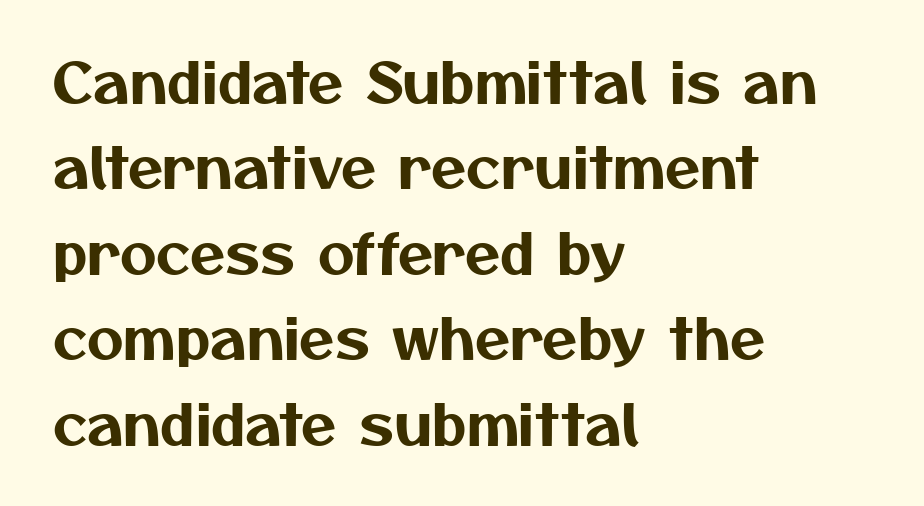
The image shows 57 px sans-serif type; set left-aligned, normal line spacing (1.5x), normal letter spacing, not underlined; medium stroke contrast and a medium x-height.
